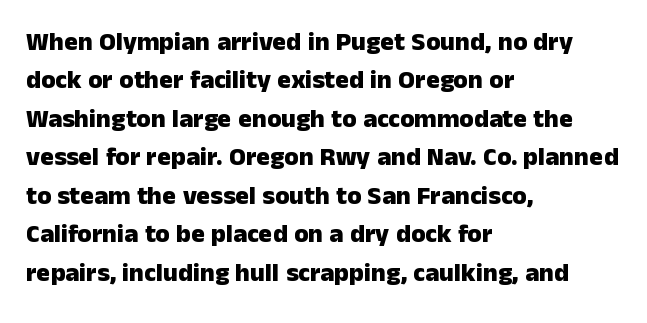
The image shows 26 px bold type, upright; set left-aligned, normal line spacing (1.48x), normal letter spacing, not underlined.
